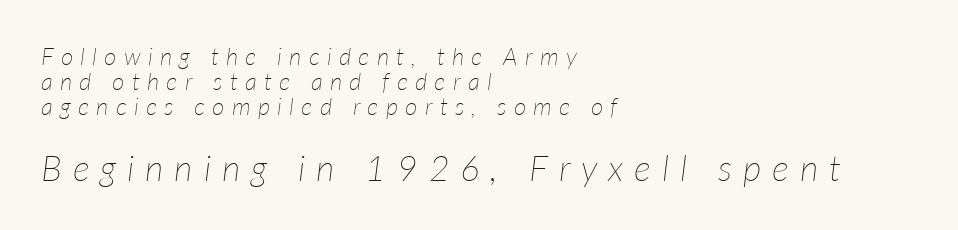
The image shows 36 px thin type, italic (leaning right); set left-aligned, tight line spacing (1.04x), unusually wide letter spacing (+0.3 em), not underlined; the second (bottom) block is 1.5x larger; low stroke contrast and a medium x-height.
